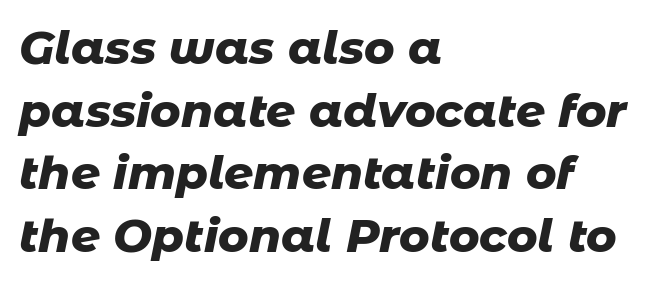
Q: Is the text bold? A: Yes.
Q: Is the text italic (slanted)? A: Yes, it leans right by about 11 degrees.
Q: Is the text underlined? A: No.
Q: How is the paragraph aligned? A: Left-aligned.
Q: Is the spacing between letters normal or unusually wide? A: Normal.
Q: Is the spacing between lines tight, normal or loose? A: Normal.
Q: Width (condensed, normal, or wide)? A: Normal.
Q: Stroke contrast? A: Low.
Q: x-height? A: Medium.
Q: Monospaced? A: No.
